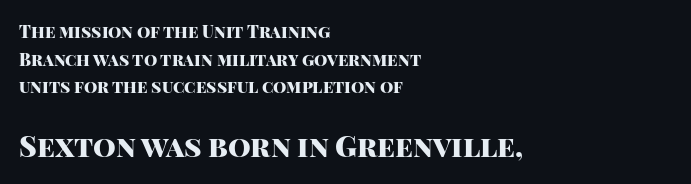
One glance says typical: line gaps are just what's usual. Looks like regular typesetting: each glyph gets only the width it needs. Any mark beneath the type? The region is blank. You can tell from the bare stems that sans-serif type was used. Is the letter spacing exaggerated? No — it looks like the ordinary default. Thick stems and heavy bowls — unmistakably bold.
